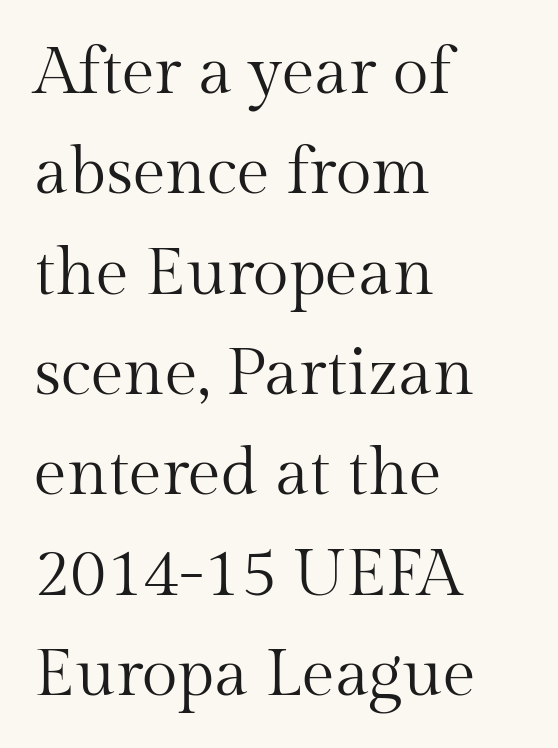
{"serif": "yes", "italic": "no", "bold": "no", "weight": "regular", "width": "normal", "stroke_contrast": "medium", "x_height": "medium", "monospaced": "no", "underline": "no", "align": "left", "line_spacing": "normal", "line_spacing_ratio": 1.52, "letter_spacing": "normal", "letter_spacing_em": 0.0, "glyph_px": 66}
